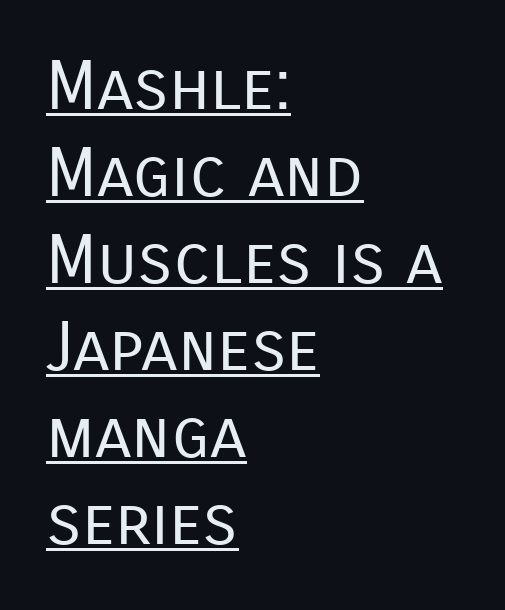
Q: Is the text bold? A: No.
Q: Is the text italic (slanted)? A: No, it is upright.
Q: Is the typeface a serif or a sans-serif typeface? A: Sans-serif.
Q: Is the text underlined? A: Yes.
Q: How is the paragraph aligned? A: Left-aligned.
Q: Is the spacing between letters normal or unusually wide? A: Normal.
Q: Is the spacing between lines tight, normal or loose? A: Normal.
Q: Width (condensed, normal, or wide)? A: Normal.
Q: Stroke contrast? A: Low.
Q: x-height? A: Medium.
Q: Monospaced? A: No.
